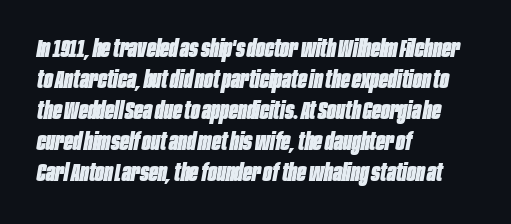
Q: Is the text bold? A: Yes.
Q: Is the text italic (slanted)? A: Yes, it leans right by about 10 degrees.
Q: Is the text underlined? A: No.
Q: How is the paragraph aligned? A: Left-aligned.
Q: Is the spacing between letters normal or unusually wide? A: Normal.
Q: Is the spacing between lines tight, normal or loose? A: Normal.
